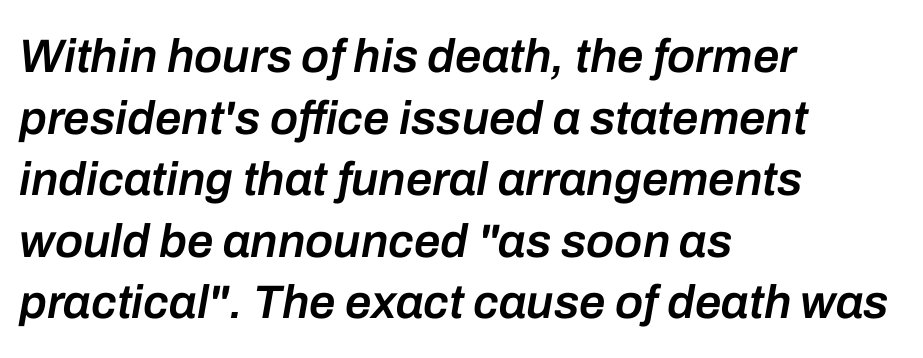
Q: Is the text bold? A: Semi-bold.
Q: Is the text italic (slanted)? A: Yes, it leans right by about 10 degrees.
Q: Is the text underlined? A: No.
Q: How is the paragraph aligned? A: Left-aligned.
Q: Is the spacing between letters normal or unusually wide? A: Normal.
Q: Is the spacing between lines tight, normal or loose? A: Normal.
Q: Width (condensed, normal, or wide)? A: Normal.
Q: Stroke contrast? A: Low.
Q: x-height? A: Medium.
Q: Monospaced? A: No.
